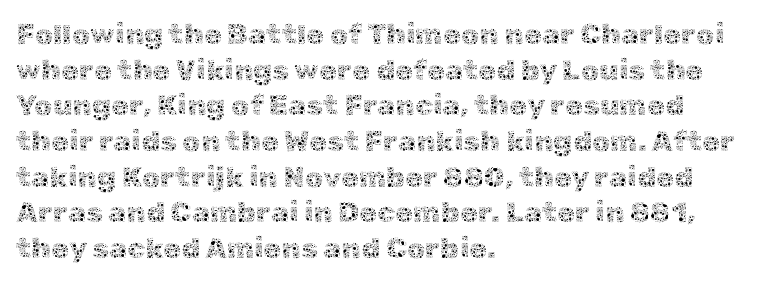
Q: Is the text bold? A: No.
Q: Is the text italic (slanted)? A: No, it is upright.
Q: Is the text underlined? A: No.
Q: How is the paragraph aligned? A: Left-aligned.
Q: Is the spacing between letters normal or unusually wide? A: Normal.
Q: Width (condensed, normal, or wide)? A: Normal.
Q: x-height? A: Medium.
Q: Monospaced? A: No.
